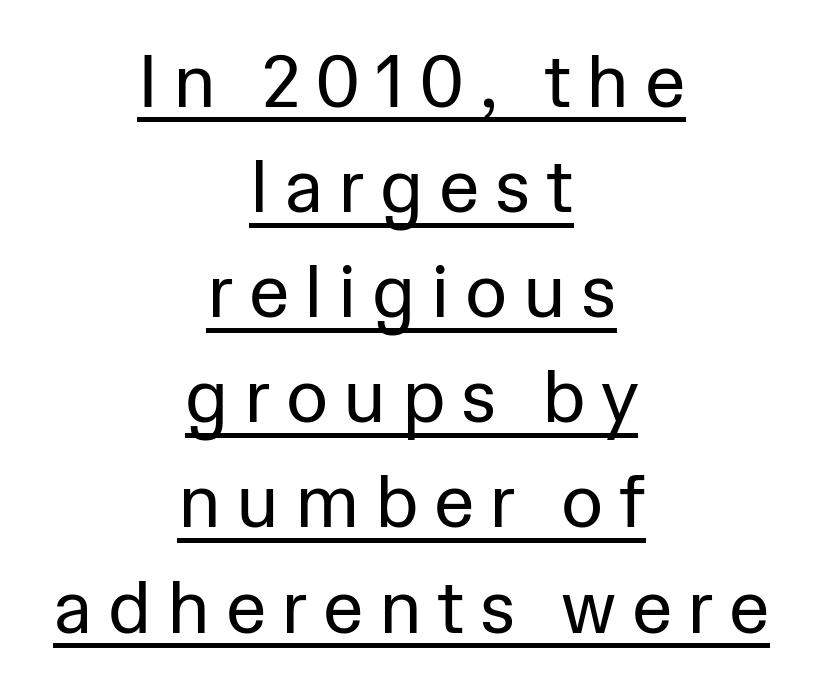
The horizontal fit of the characters is loose and conspicuously gappy. Character widths vary here, with narrow letters taking less room than wide ones. The face used here appears with an underline applied. Characters remain perfectly vertical along every line. This reads as an unemphasized weight, regular at the heaviest. Evenly set lines give the paragraph a standard silhouette.
